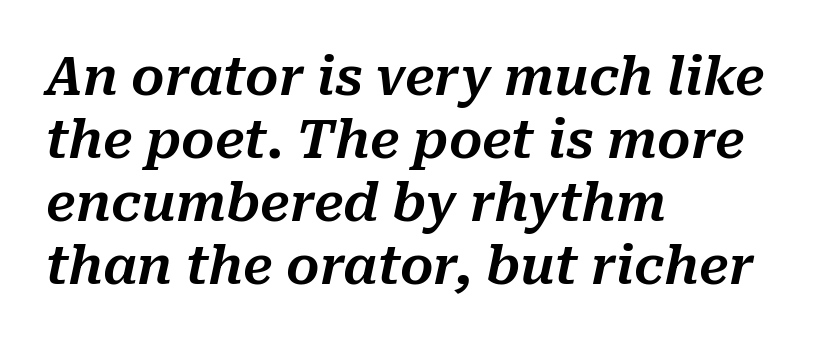
The passage shown leans; its letterforms are oblique. The letters advance in unequal steps, a hallmark of proportional type. The zone under the glyphs is completely vacant. Line starts are locked; line ends wander.
